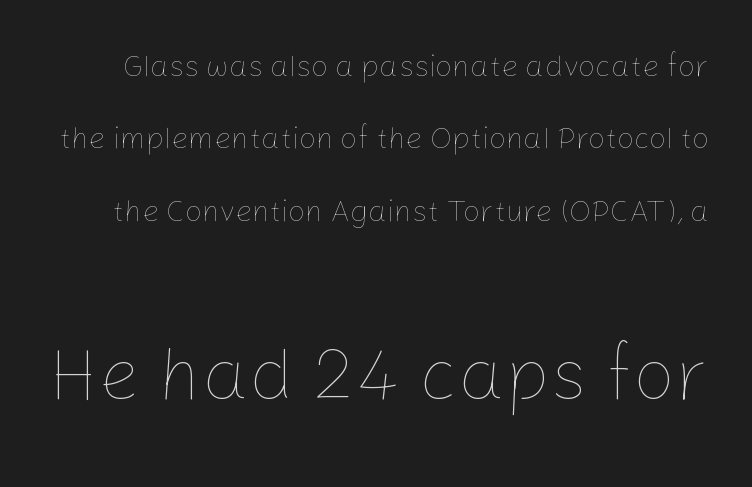
The image shows 74 px thin type, upright; set loose line spacing (2.41x), normal letter spacing, not underlined; the second (bottom) block is 2.47x larger; low stroke contrast and a medium x-height.
